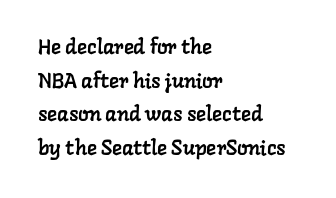
{"underline": "no", "align": "left", "line_spacing": "normal", "line_spacing_ratio": 1.6, "letter_spacing": "normal", "letter_spacing_em": 0.0, "glyph_px": 21}
